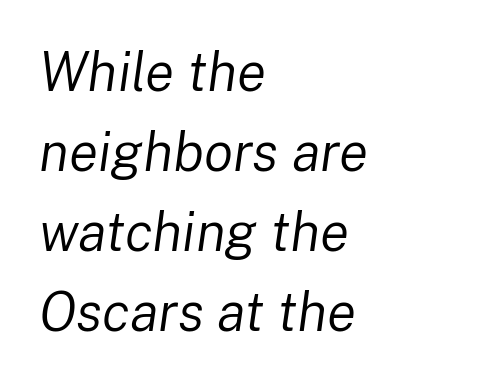
The image shows 54 px regular-weight type, italic (leaning right); set left-aligned, normal line spacing (1.48x), normal letter spacing, not underlined; low stroke contrast and a medium x-height.
